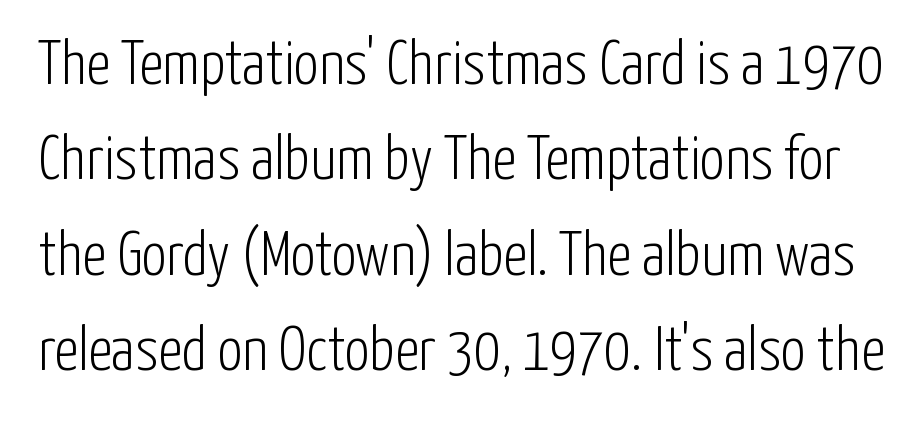
Q: Is the text bold? A: No.
Q: Is the text italic (slanted)? A: No, it is upright.
Q: Is the typeface a serif or a sans-serif typeface? A: Sans-serif.
Q: Is the text underlined? A: No.
Q: Is the spacing between letters normal or unusually wide? A: Normal.
Q: Is the spacing between lines tight, normal or loose? A: Normal.
Q: Width (condensed, normal, or wide)? A: Condensed.
Q: Stroke contrast? A: Low.
Q: x-height? A: Medium.
Q: Monospaced? A: No.
